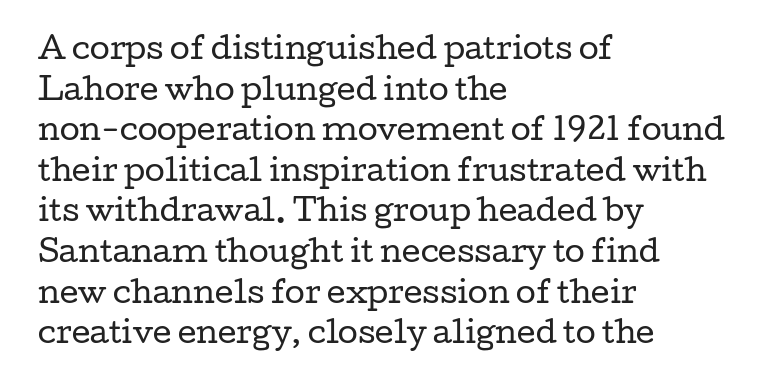
The image shows 29 px regular-weight, wide serif type, upright; set left-aligned, normal line spacing (1.4x), normal letter spacing, not underlined; low stroke contrast and a medium x-height.
